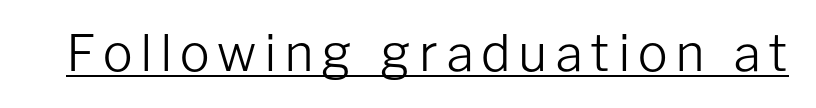
Q: Is the text bold? A: No.
Q: Is the text italic (slanted)? A: No, it is upright.
Q: Is the typeface a serif or a sans-serif typeface? A: Sans-serif.
Q: Is the text underlined? A: Yes.
Q: Width (condensed, normal, or wide)? A: Normal.
Q: Stroke contrast? A: Low.
Q: x-height? A: Medium.
Q: Monospaced? A: No.
